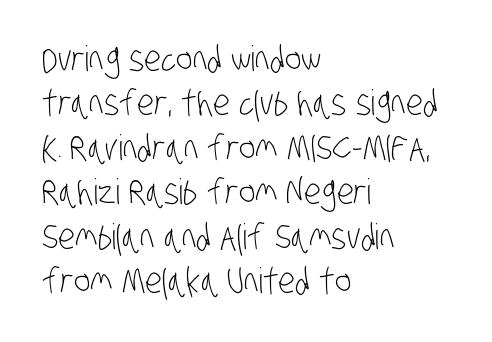
Q: Is the text bold? A: No.
Q: Is the typeface a serif or a sans-serif typeface? A: Sans-serif.
Q: Is the text underlined? A: No.
Q: How is the paragraph aligned? A: Left-aligned.
Q: Is the spacing between letters normal or unusually wide? A: Normal.
Q: Is the spacing between lines tight, normal or loose? A: Normal.
Q: Width (condensed, normal, or wide)? A: Condensed.
Q: Stroke contrast? A: Low.
Q: x-height? A: Large.
Q: Monospaced? A: No.
